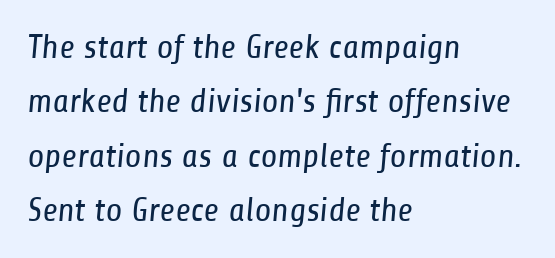
The image shows 34 px regular-weight, condensed sans-serif type; set left-aligned, normal line spacing (1.6x), normal letter spacing, not underlined; low stroke contrast and a medium x-height.
